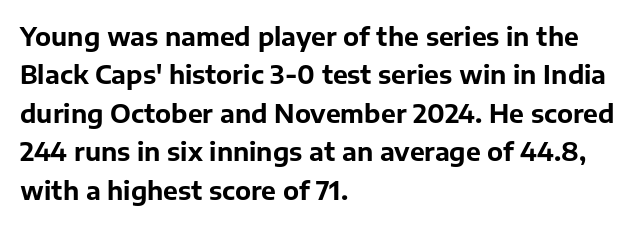
{"italic": "no", "bold": "yes", "underline": "no", "align": "left", "line_spacing": "normal", "line_spacing_ratio": 1.54, "letter_spacing": "normal", "letter_spacing_em": 0.0, "glyph_px": 25}
